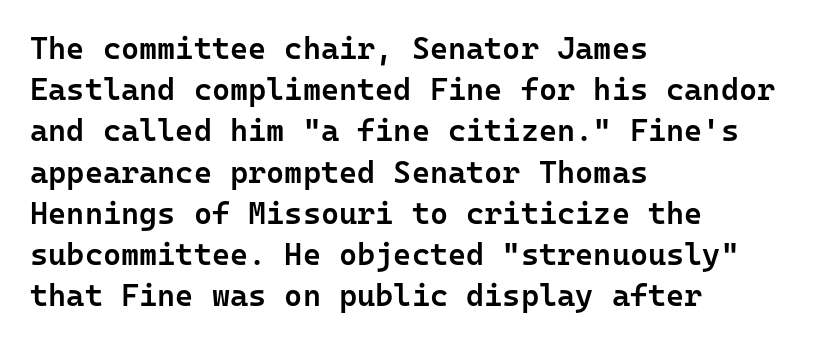
Honestly, the letter spacing is just normal — you wouldn't notice it. Posture: vertical. The space directly below the letters is spotless. A typesetter would call this monospace, since all characters share one set width.
